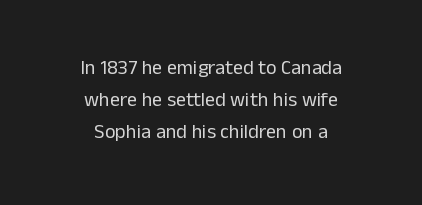
{"italic": "no", "bold": "no", "underline": "no", "align": "center", "line_spacing": "normal", "line_spacing_ratio": 1.6, "letter_spacing": "normal", "letter_spacing_em": 0.0, "glyph_px": 20}
